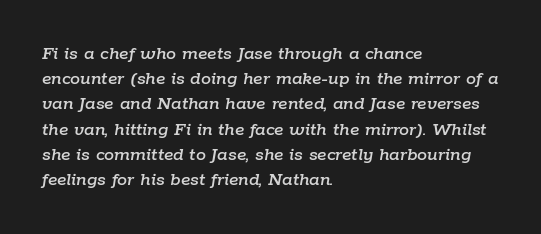
The image shows 20 px text type, italic (leaning right); set left-aligned, normal line spacing (1.26x), normal letter spacing, not underlined.
